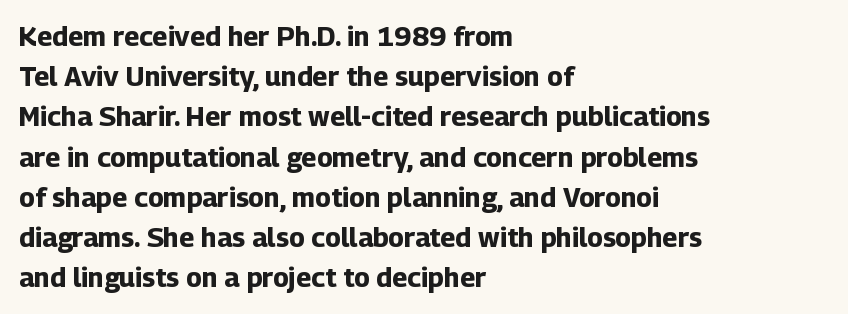
The rag falls on the right side of this text block. The axis of the letterforms is exactly vertical. Descender tails drop into unmarked territory. Inter-character spacing is left at the font's built-in metrics. Heavy, bold letterforms.
